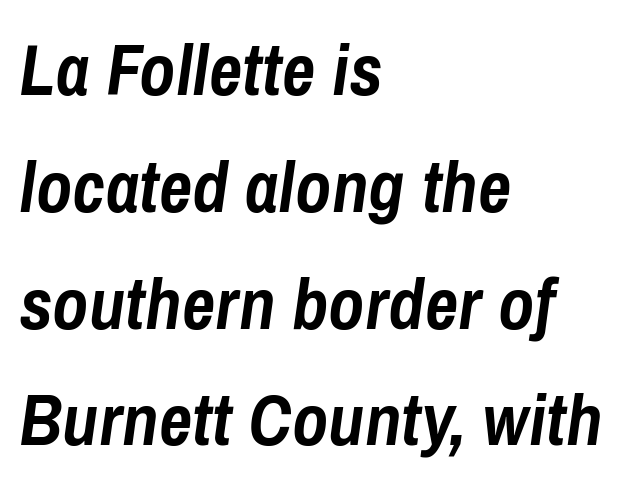
The passage shown is typed in a proportional face where columns would drift. Italic: yes, the glyphs are oblique. The rendering uses a bold face; every stroke is thick and dark. The gaps between neighbouring characters are ordinary and unremarkable. Honestly, the row spacing looks completely unremarkable. The glyphs are unaccompanied by any horizontal stroke below them.
